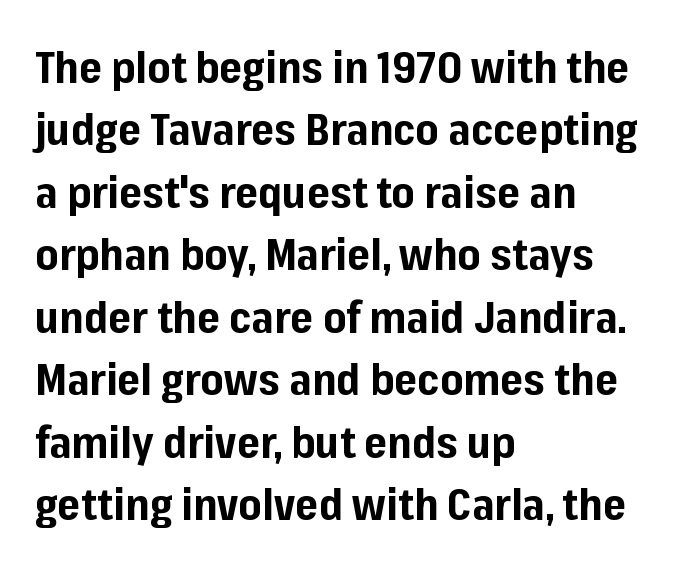
{"serif": "no", "italic": "no", "bold": "yes", "weight": "bold", "width": "normal", "stroke_contrast": "low", "x_height": "medium", "monospaced": "no", "underline": "no", "align": "left", "line_spacing": "normal", "line_spacing_ratio": 1.42, "letter_spacing": "normal", "letter_spacing_em": 0.0, "glyph_px": 44}
